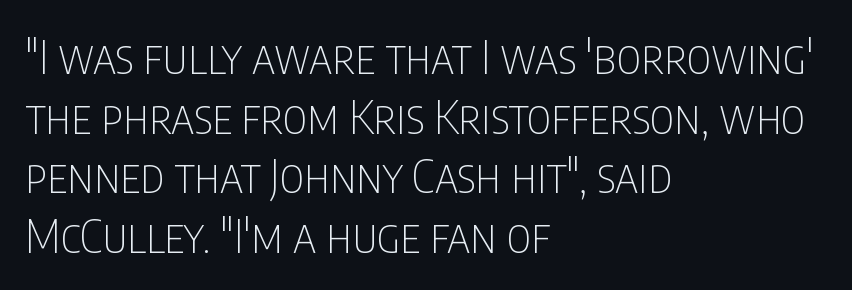
You could call the tracking neutral — neither tight nor loose. Leftover space on each line is placed entirely after the last word. In terms of leading, this rendering sits right in the middle. Serif or sans? Sans — the stroke terminals are bare.
